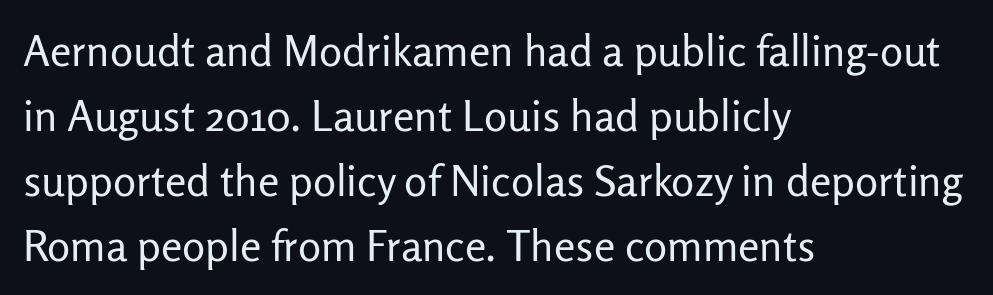
{"serif": "no", "italic": "no", "bold": "no", "weight": "regular", "width": "normal", "stroke_contrast": "low", "x_height": "medium", "monospaced": "no", "underline": "no", "align": "left", "line_spacing": "normal", "line_spacing_ratio": 1.51, "letter_spacing": "normal", "letter_spacing_em": 0.0, "glyph_px": 43}
